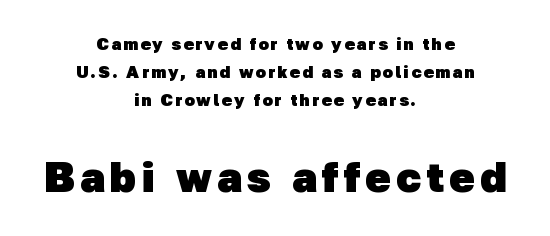
The image shows 42 px heavy sans-serif type; set centered, normal line spacing (1.64x), not underlined; the second (bottom) block is 2.47x larger; low stroke contrast and a medium x-height.
